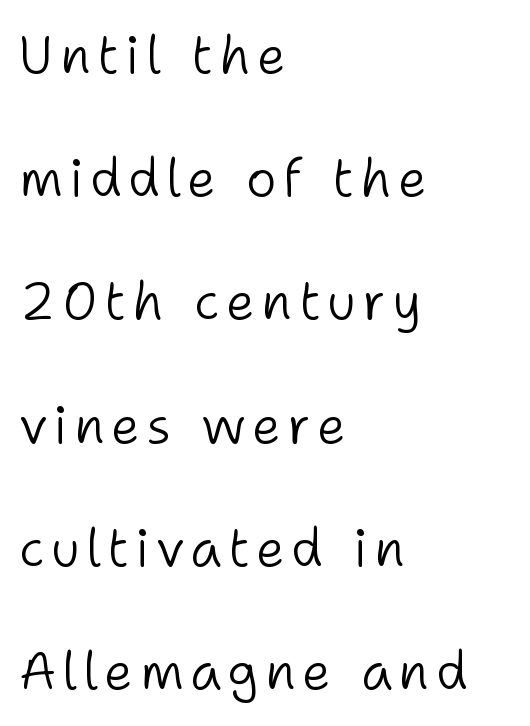
The image shows 52 px light sans-serif type, upright; set left-aligned, loose line spacing (2.37x), not underlined; low stroke contrast and a medium x-height.
